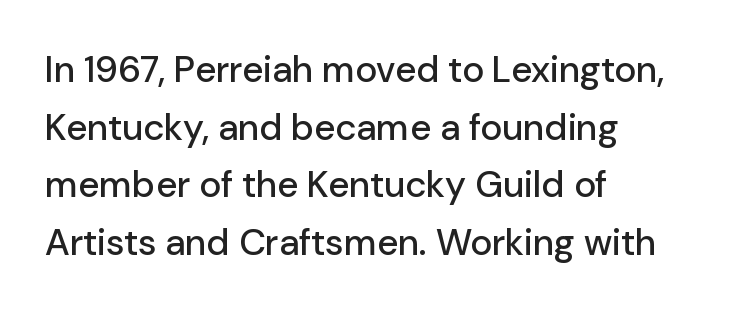
Q: Is the text italic (slanted)? A: No, it is upright.
Q: Is the typeface a serif or a sans-serif typeface? A: Sans-serif.
Q: Is the text underlined? A: No.
Q: How is the paragraph aligned? A: Left-aligned.
Q: Is the spacing between letters normal or unusually wide? A: Normal.
Q: Is the spacing between lines tight, normal or loose? A: Normal.
Q: Width (condensed, normal, or wide)? A: Normal.
Q: Stroke contrast? A: Low.
Q: x-height? A: Medium.
Q: Monospaced? A: No.
